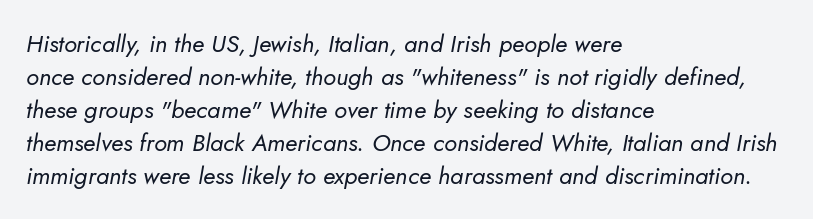
The specimen reads as italic at a glance. Students, note that the glyphs here touch the page at normal intervals. The rendering uses a moderate line-height, typical for paragraphs. The rag falls on the right side of this text block. The specimen omits any rule beneath the text block's lines.
